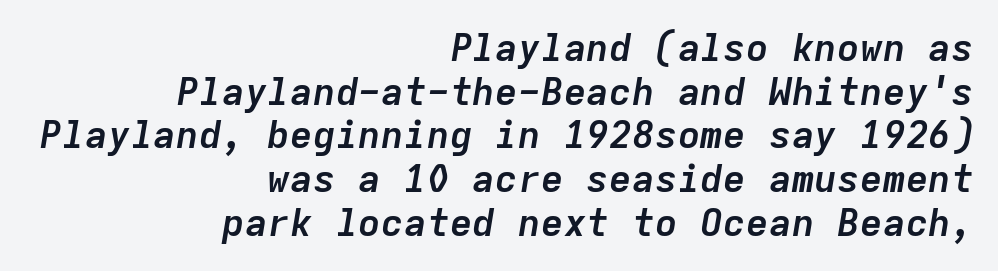
Q: Is the text bold? A: Yes.
Q: Is the text italic (slanted)? A: Yes, it leans right by about 9 degrees.
Q: Is the text underlined? A: No.
Q: How is the paragraph aligned? A: Right-aligned.
Q: Is the spacing between letters normal or unusually wide? A: Normal.
Q: Is the spacing between lines tight, normal or loose? A: Tight.
Q: Width (condensed, normal, or wide)? A: Normal.
Q: Stroke contrast? A: Low.
Q: x-height? A: Medium.
Q: Monospaced? A: Yes.
